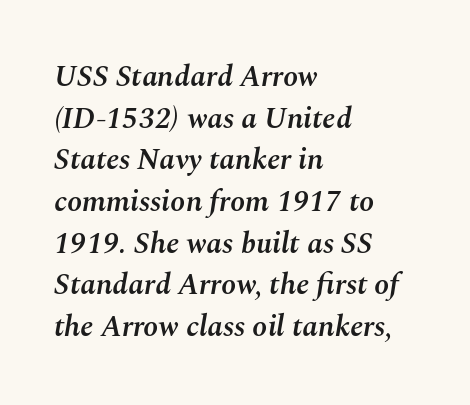
The image shows 30 px semibold type, italic (leaning right); set left-aligned, normal line spacing (1.39x), normal letter spacing, not underlined; medium stroke contrast and a medium x-height.
